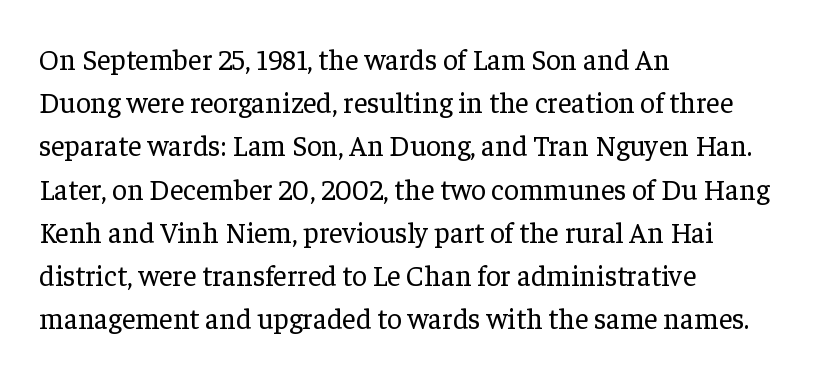
{"serif": "yes", "italic": "no", "bold": "no", "weight": "regular", "width": "normal", "stroke_contrast": "low", "x_height": "medium", "monospaced": "no", "underline": "no", "align": "left", "line_spacing": "normal", "line_spacing_ratio": 1.49, "letter_spacing": "normal", "letter_spacing_em": 0.0, "glyph_px": 29}
